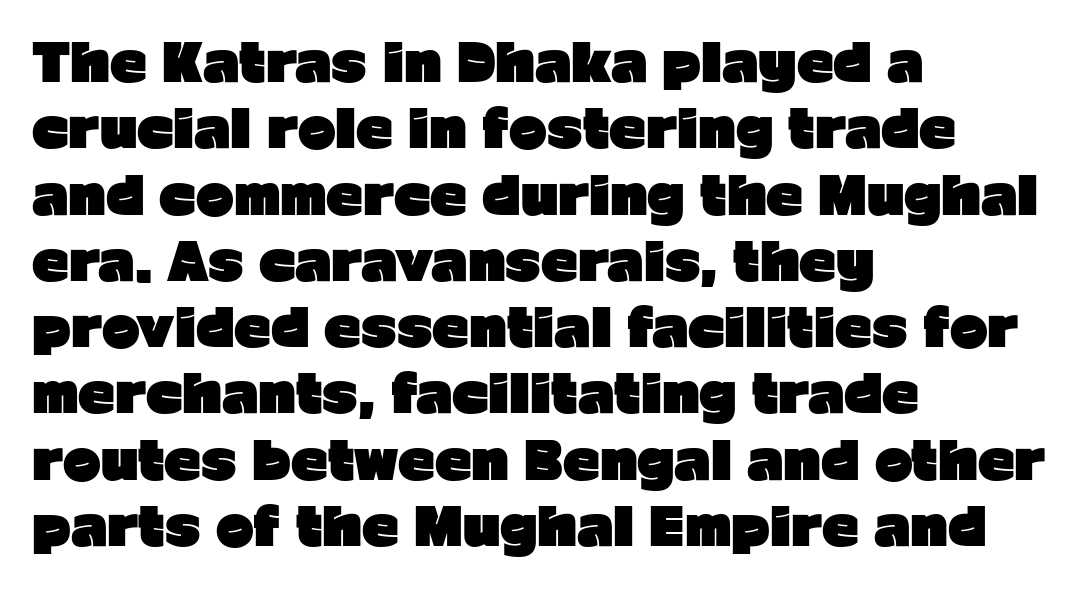
The tracking reads as untouched default to a designer's eye. Normally led — the rows are evenly, conventionally spaced. Examine the stroke ends and you'll find no serifs. As a designer I'd log this as weight 700, bold. Check the space under the baseline: it is left empty.
